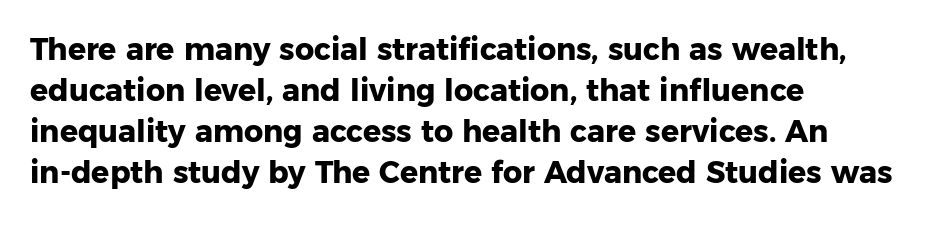
Q: Is the text bold? A: Yes.
Q: Is the text italic (slanted)? A: No, it is upright.
Q: Is the typeface a serif or a sans-serif typeface? A: Sans-serif.
Q: Is the text underlined? A: No.
Q: How is the paragraph aligned? A: Left-aligned.
Q: Is the spacing between letters normal or unusually wide? A: Normal.
Q: Is the spacing between lines tight, normal or loose? A: Normal.
Q: Width (condensed, normal, or wide)? A: Normal.
Q: Stroke contrast? A: Low.
Q: x-height? A: Medium.
Q: Monospaced? A: No.
